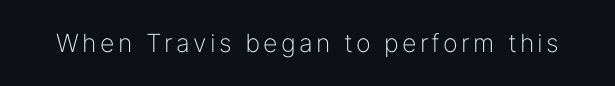
{"italic": "no", "bold": "no", "underline": "no", "glyph_px": 25}
